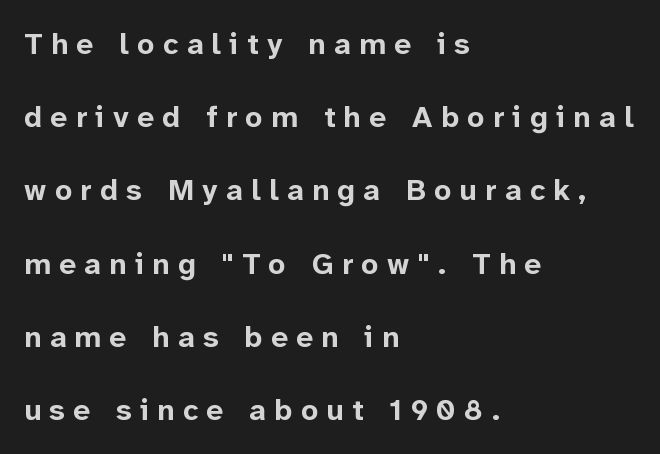
{"serif": "no", "italic": "no", "bold": "yes", "weight": "bold", "width": "normal", "stroke_contrast": "low", "x_height": "medium", "monospaced": "no", "underline": "no", "align": "left", "line_spacing": "loose", "line_spacing_ratio": 2.44, "letter_spacing": "wide", "letter_spacing_em": 0.28, "glyph_px": 30}
